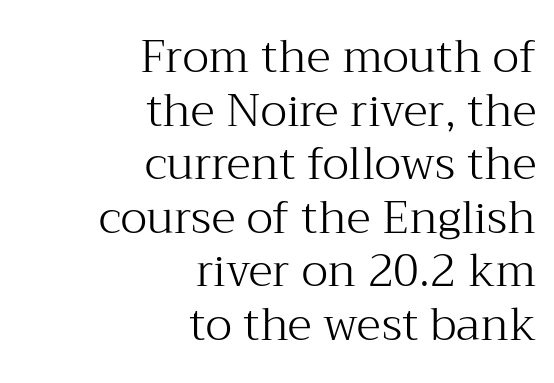
The image shows 45 px light serif type, upright; set right-aligned, line spacing 1.19x, normal letter spacing, not underlined; medium stroke contrast and a medium x-height.
